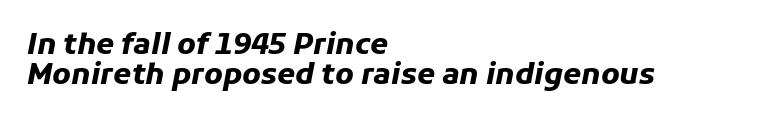
{"italic": "yes", "lean": "right", "slant_degrees": 11, "bold": "yes", "weight": "heavy", "width": "normal", "stroke_contrast": "low", "x_height": "medium", "monospaced": "no", "underline": "no", "align": "left", "line_spacing": "tight", "line_spacing_ratio": 1.05, "letter_spacing": "normal", "letter_spacing_em": 0.0, "glyph_px": 29}
